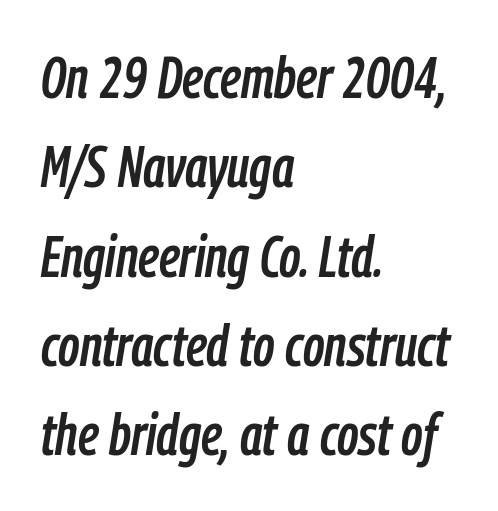
Q: Is the text italic (slanted)? A: Yes, it leans right by about 9 degrees.
Q: Is the text underlined? A: No.
Q: How is the paragraph aligned? A: Left-aligned.
Q: Is the spacing between letters normal or unusually wide? A: Normal.
Q: Is the spacing between lines tight, normal or loose? A: Normal.
Q: Width (condensed, normal, or wide)? A: Condensed.
Q: Stroke contrast? A: Low.
Q: x-height? A: Medium.
Q: Monospaced? A: No.
